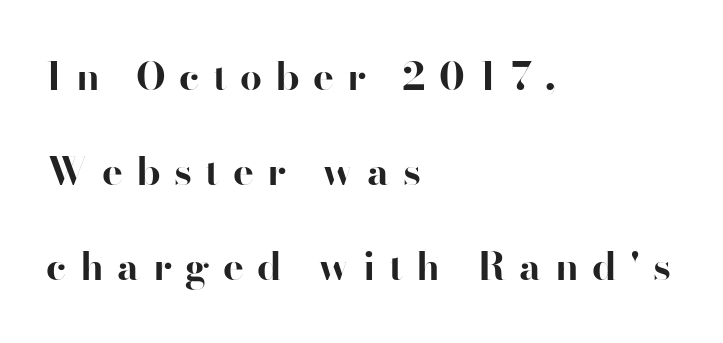
{"serif": "no", "italic": "no", "bold": "yes", "weight": "bold", "width": "normal", "stroke_contrast": "high", "x_height": "small", "monospaced": "no", "underline": "no", "align": "left", "line_spacing": "loose", "line_spacing_ratio": 2.44, "letter_spacing": "wide", "letter_spacing_em": 0.34, "glyph_px": 39}
